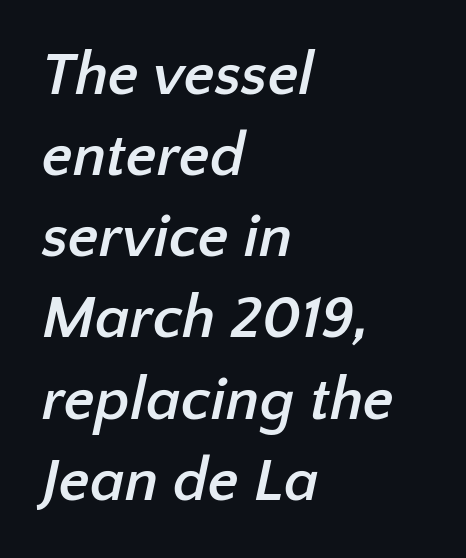
No word sits above an underline. A typesetter would call this proportional, since set widths differ per character. Letter spacing: default. One-word summary of the alignment: left.
